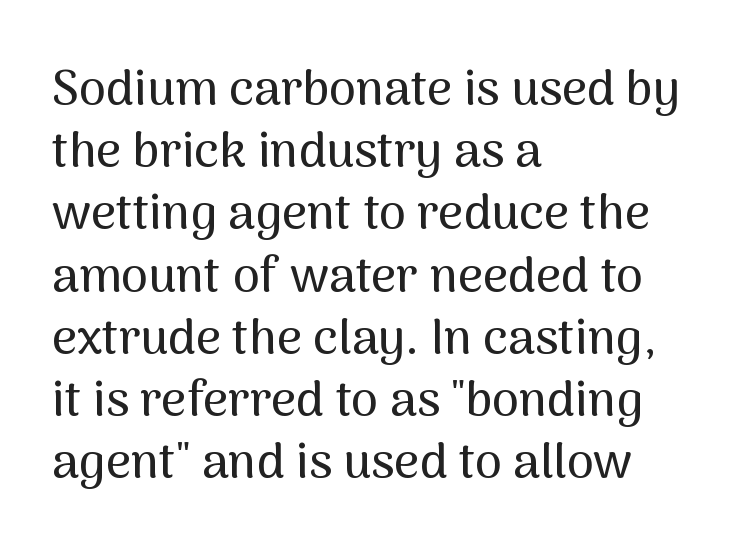
The face used here is proportionally spaced, like ordinary book or web type. Teacher's note: observe the even left margin — that is flush-left alignment. Typographically, this falls in the sans-serif category. The font's upright variant was chosen for this text. One glance says typical: line gaps are just what's usual.
